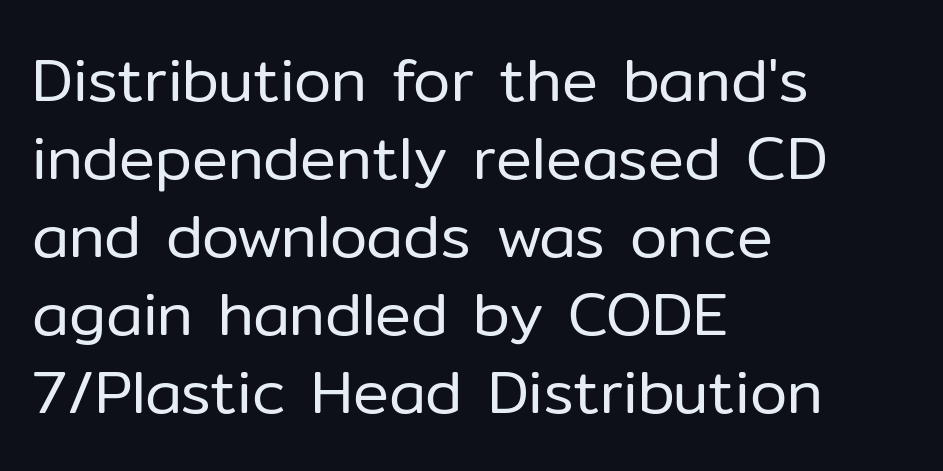
The image shows 60 px regular-weight sans-serif type, upright; set left-aligned, normal line spacing (1.3x), normal letter spacing, not underlined; low stroke contrast and a medium x-height.
